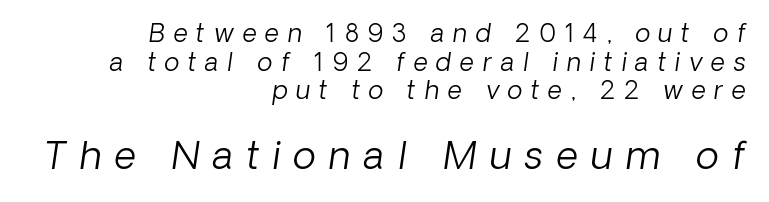
{"serif": "no", "bold": "no", "weight": "light", "width": "normal", "stroke_contrast": "low", "x_height": "medium", "monospaced": "no", "underline": "no", "align": "right", "line_spacing": "tight", "line_spacing_ratio": 1.15, "letter_spacing": "wide", "letter_spacing_em": 0.35, "larger_block": "second", "size_ratio": 1.52, "glyph_px": 38}
